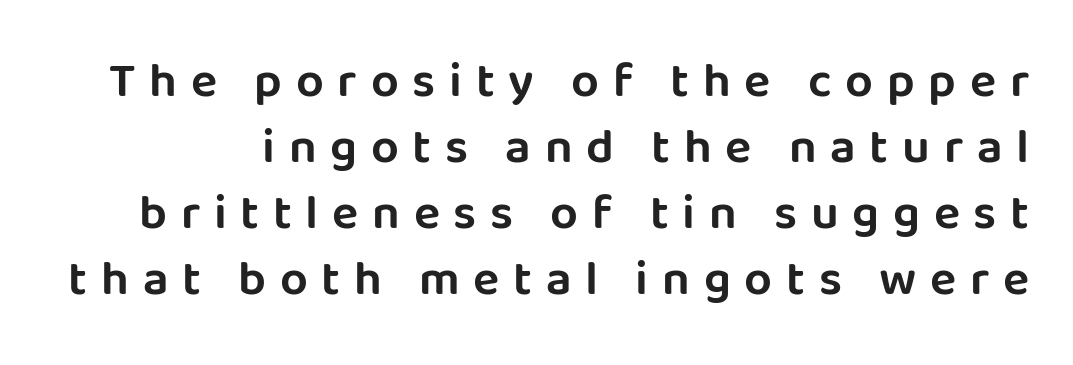
{"serif": "no", "italic": "no", "width": "normal", "stroke_contrast": "low", "x_height": "large", "monospaced": "no", "underline": "no", "line_spacing": "normal", "line_spacing_ratio": 1.35, "letter_spacing": "wide", "letter_spacing_em": 0.28, "glyph_px": 49}
